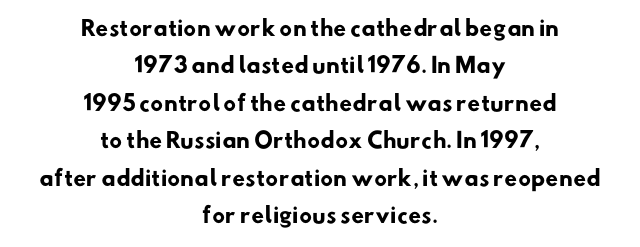
Leftover space on each line is divided equally before and after the words. Bold? Absolutely — the strokes are thick and heavy. A typesetter would call this zero additional tracking. A bare baseline throughout the passage.
